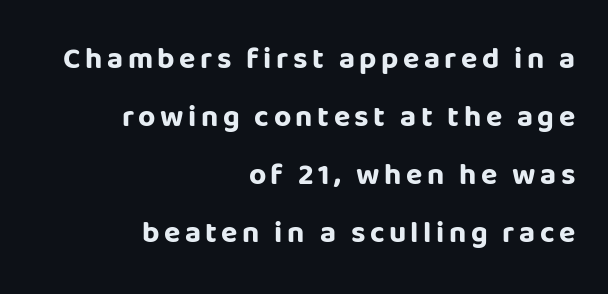
Reading down the block, your eye finds every line finishing at a fixed right position. The letters advance in unequal steps, a hallmark of proportional type. To sum up the face: it is a sans, with no serifs. Beneath every word, the page is bare. Stroke thickness is high; the sample reads as a true bold.
